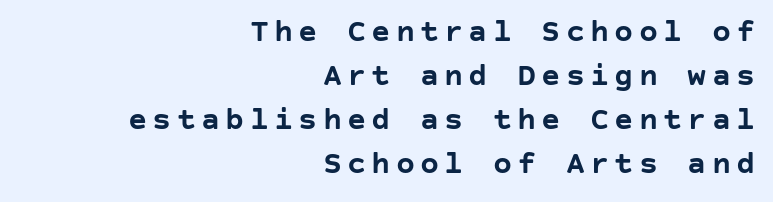
Q: Is the text bold? A: Yes.
Q: Is the text italic (slanted)? A: No, it is upright.
Q: Is the typeface a serif or a sans-serif typeface? A: Sans-serif.
Q: Is the text underlined? A: No.
Q: How is the paragraph aligned? A: Right-aligned.
Q: Is the spacing between lines tight, normal or loose? A: Normal.
Q: Width (condensed, normal, or wide)? A: Normal.
Q: Stroke contrast? A: Low.
Q: x-height? A: Large.
